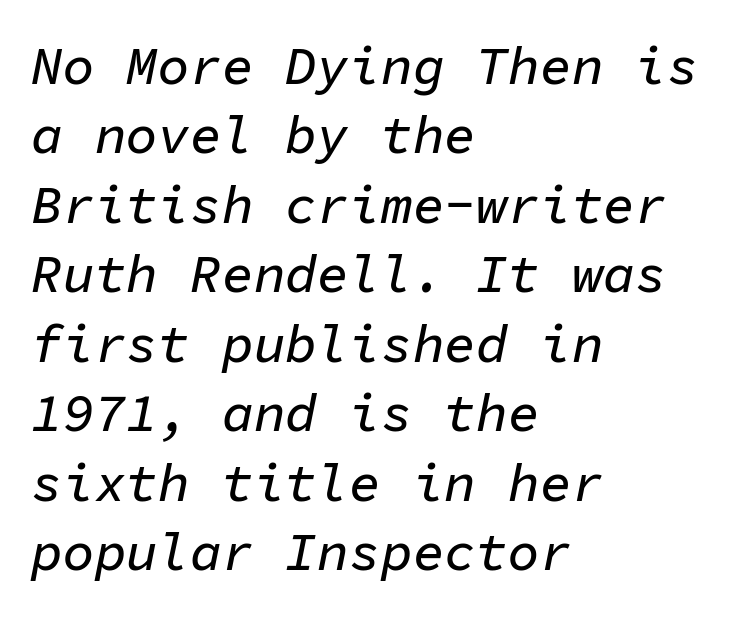
{"italic": "yes", "lean": "right", "slant_degrees": 11, "width": "normal", "stroke_contrast": "low", "x_height": "medium", "monospaced": "yes", "underline": "no", "align": "left", "line_spacing": "normal", "line_spacing_ratio": 1.31, "letter_spacing": "normal", "letter_spacing_em": 0.0, "glyph_px": 53}
